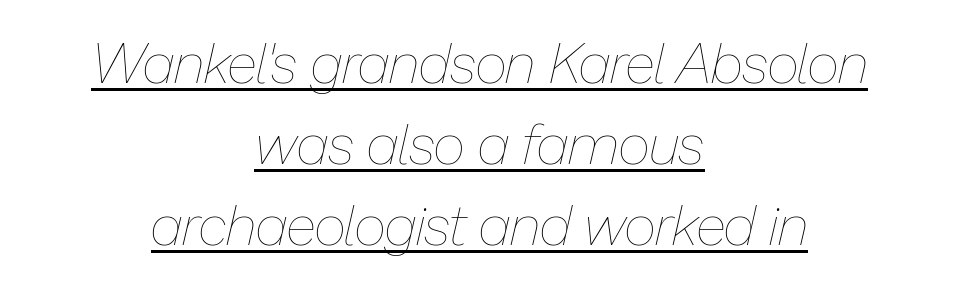
Q: Is the text bold? A: No.
Q: Is the text italic (slanted)? A: Yes, it leans right by about 13 degrees.
Q: Is the text underlined? A: Yes.
Q: How is the paragraph aligned? A: Centered.
Q: Is the spacing between letters normal or unusually wide? A: Normal.
Q: Is the spacing between lines tight, normal or loose? A: Normal.
Q: Width (condensed, normal, or wide)? A: Normal.
Q: Stroke contrast? A: Low.
Q: x-height? A: Medium.
Q: Monospaced? A: No.
